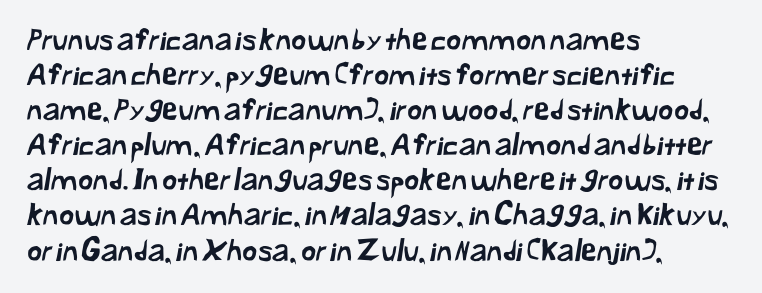
{"serif": "no", "width": "normal", "stroke_contrast": "low", "x_height": "medium", "monospaced": "no", "underline": "no", "align": "left", "line_spacing_ratio": 1.21, "letter_spacing": "normal", "letter_spacing_em": 0.0, "glyph_px": 29}
